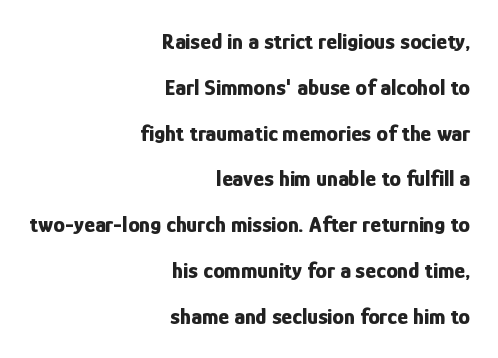
Anything drawn beneath the words? Only blank space. A roman cut, with each character standing at attention. How are the letters spaced? Ordinarily, with no added tracking. Does the leading feel generous? Absolutely, it's lavish. Chunky letters — that's bold for sure. The text block is weighted toward the right margin, trailing off unevenly leftward.
